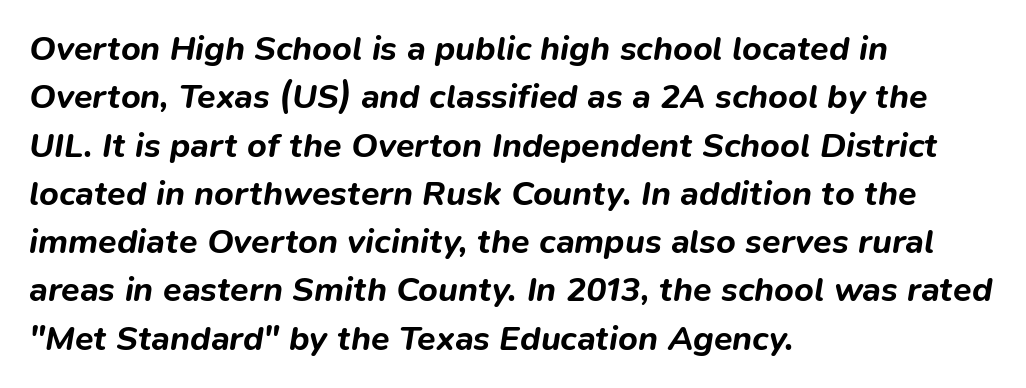
Vertically, the passage feels balanced, rows spaced as you'd expect. Style check: oblique. The glyphs are unaccompanied by any horizontal stroke below them. Each glyph is drawn with heavy, bold strokes. Between one letter and the next there's only the usual sliver of space.
